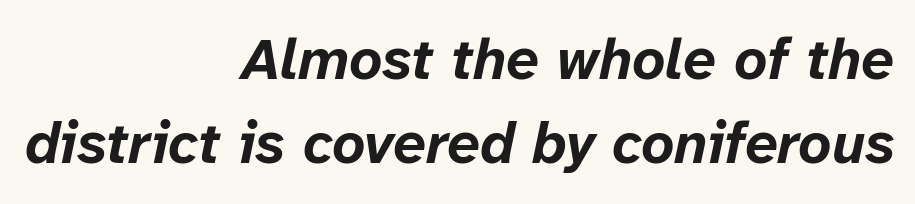
Stroke thickness is high; the sample reads as a true bold. This block has exactly the height ordinary leading produces. The area under the type is left untouched. The axis of the letterforms is tilted away from vertical.
